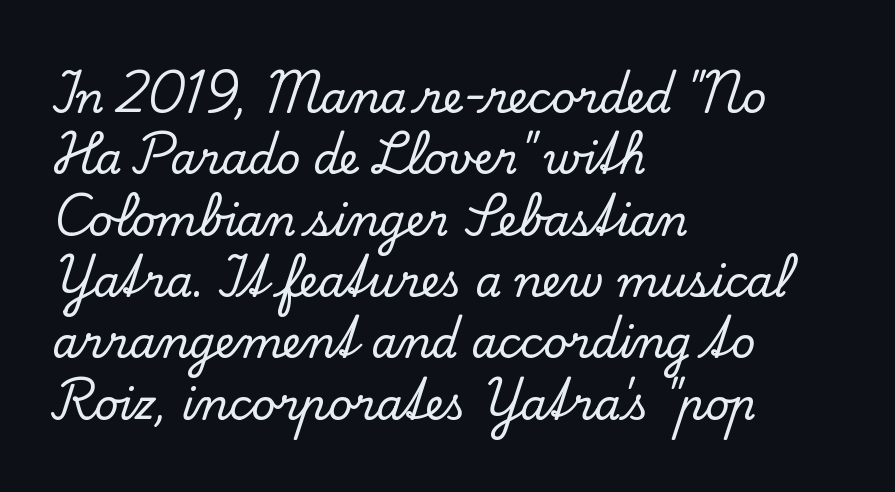
Q: Is the text italic (slanted)? A: Yes.
Q: Is the typeface a serif or a sans-serif typeface? A: Serif.
Q: Is the text underlined? A: No.
Q: How is the paragraph aligned? A: Left-aligned.
Q: Is the spacing between letters normal or unusually wide? A: Normal.
Q: Is the spacing between lines tight, normal or loose? A: Normal.
Q: Width (condensed, normal, or wide)? A: Normal.
Q: Stroke contrast? A: Low.
Q: x-height? A: Small.
Q: Monospaced? A: No.
